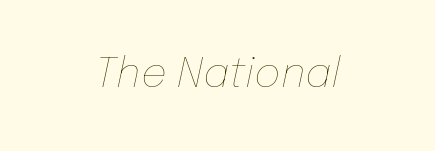
The image shows 41 px thin type, italic (leaning right); set normal letter spacing, not underlined; low stroke contrast and a medium x-height.
